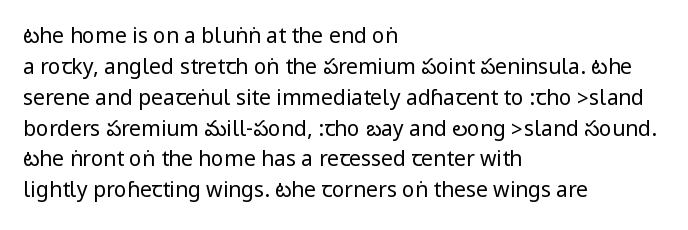
If you drew a line through each stem, it would be perfectly vertical. Leftover space on each line is placed entirely after the last word. The vertical gap from one line to the next is medium. The specimen omits any rule beneath the text block's lines.
